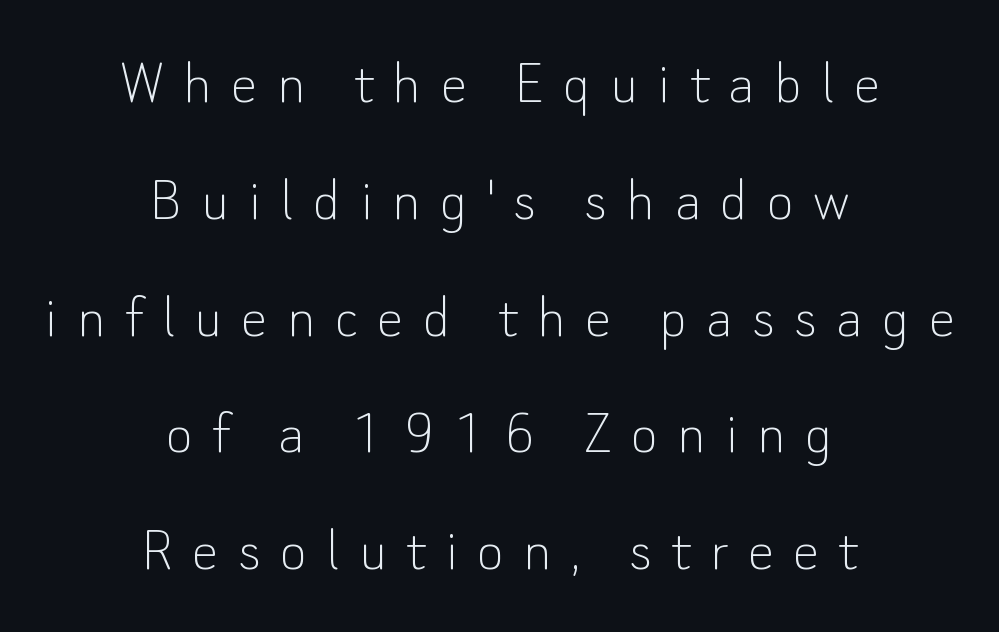
{"serif": "no", "italic": "no", "bold": "no", "weight": "thin", "width": "normal", "stroke_contrast": "low", "x_height": "small", "monospaced": "no", "underline": "no", "align": "center", "line_spacing_ratio": 1.77, "letter_spacing": "wide", "letter_spacing_em": 0.29, "glyph_px": 66}
